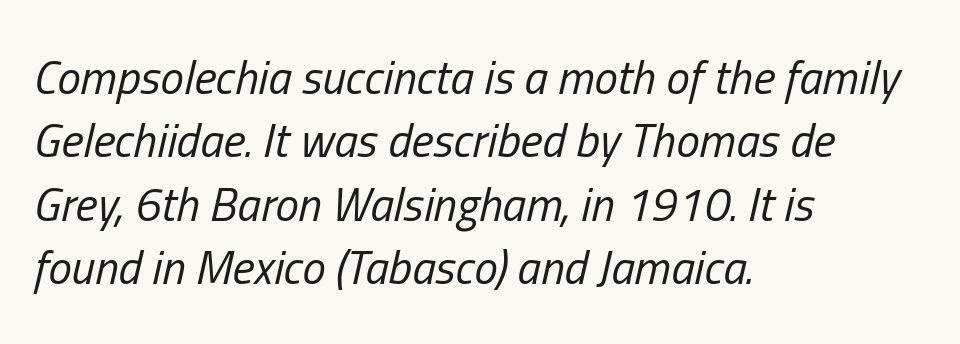
Q: Is the text bold? A: No.
Q: Is the text italic (slanted)? A: Yes, it leans right by about 13 degrees.
Q: Is the text underlined? A: No.
Q: How is the paragraph aligned? A: Left-aligned.
Q: Is the spacing between letters normal or unusually wide? A: Normal.
Q: Is the spacing between lines tight, normal or loose? A: Normal.
Q: Width (condensed, normal, or wide)? A: Condensed.
Q: Stroke contrast? A: Low.
Q: x-height? A: Medium.
Q: Monospaced? A: No.
